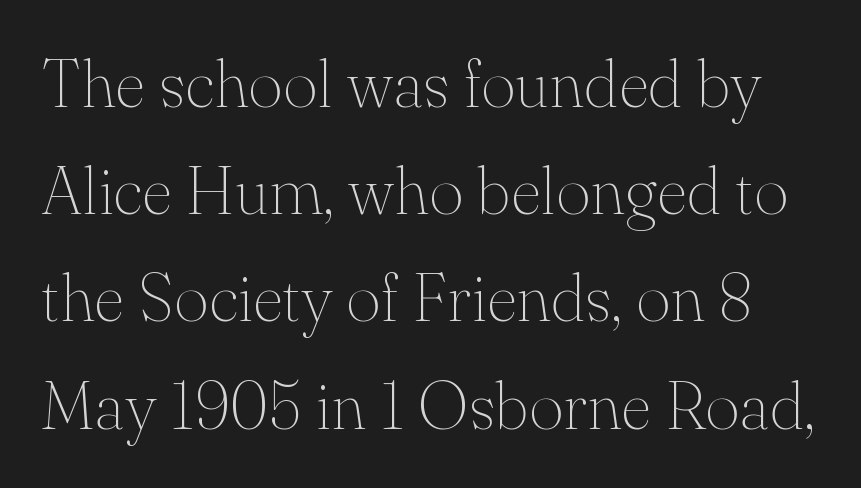
The image shows 67 px thin serif type, upright; set normal line spacing (1.6x), normal letter spacing, not underlined; medium stroke contrast and a small x-height.
